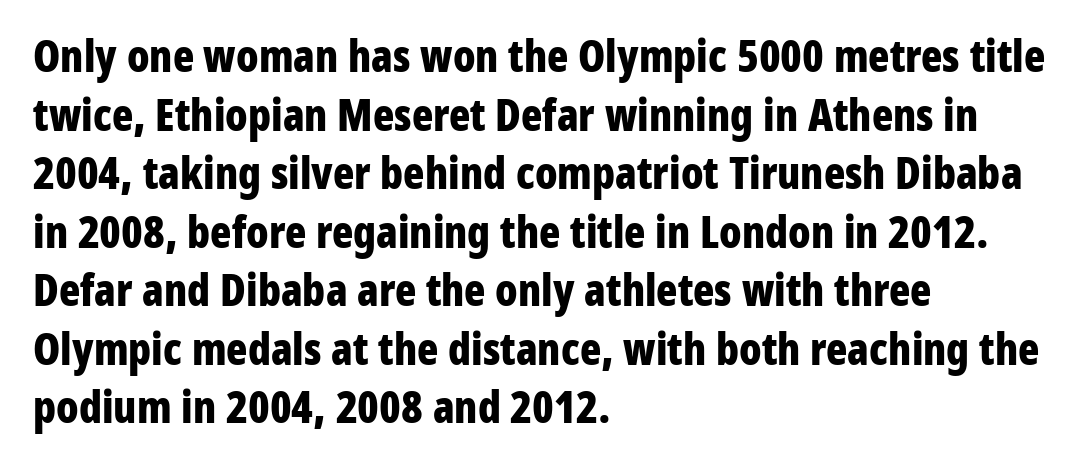
Emphasis by weight is at full strength: bold. Spacing verdict: proportional, widths tailored to each character. Is the letter spacing exaggerated? No — it looks like the ordinary default. The glyphs are unaccompanied by any horizontal stroke below them. To sum up the face: it is a sans, with no serifs. Summary of vertical rhythm: regular, with standard interline spacing.
